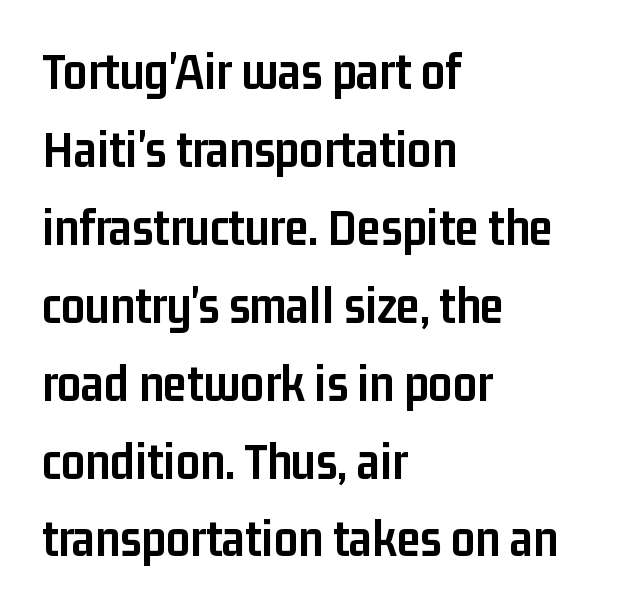
Q: Is the text bold? A: Yes.
Q: Is the text italic (slanted)? A: No, it is upright.
Q: Is the typeface a serif or a sans-serif typeface? A: Sans-serif.
Q: Is the text underlined? A: No.
Q: How is the paragraph aligned? A: Left-aligned.
Q: Is the spacing between letters normal or unusually wide? A: Normal.
Q: Is the spacing between lines tight, normal or loose? A: Normal.
Q: Width (condensed, normal, or wide)? A: Condensed.
Q: Stroke contrast? A: Low.
Q: x-height? A: Medium.
Q: Monospaced? A: No.
